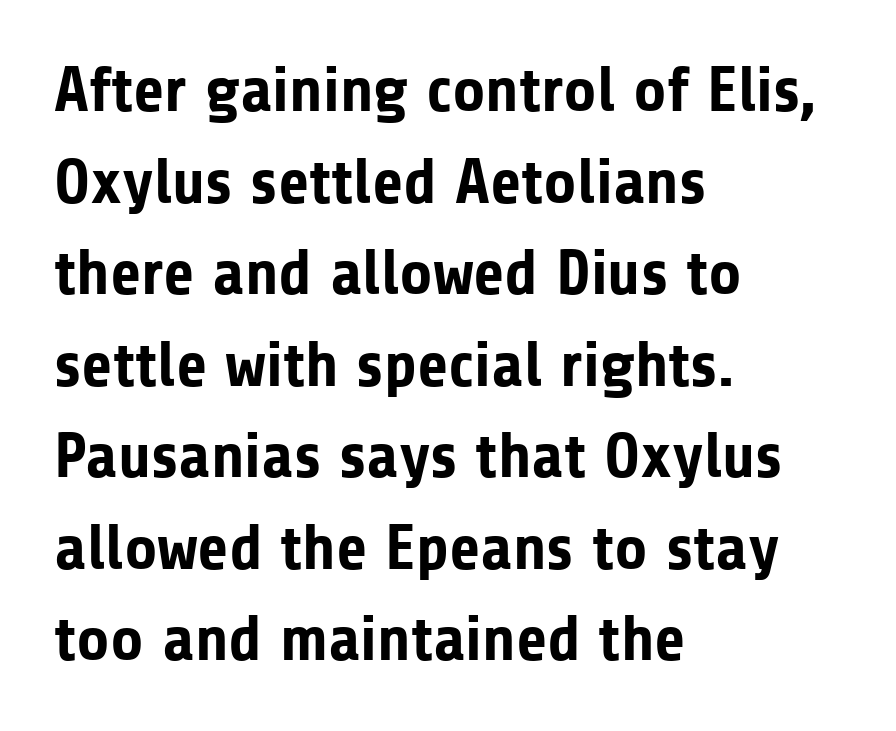
Is there any slant? The stems are plumb. These lines are rendered in a variable-pitch font. In terms of letterform style, serifs are entirely absent. The rendering uses a bold face; every stroke is thick and dark. Horizontally, the lines are justified to the leading edge only. Here the glyphs are tracked normally, forming tight word shapes.
